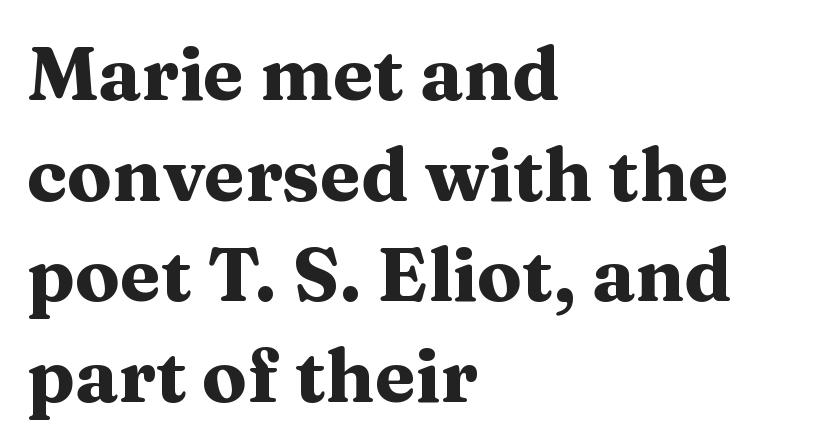
Q: Is the text bold? A: Yes.
Q: Is the text italic (slanted)? A: No, it is upright.
Q: Is the typeface a serif or a sans-serif typeface? A: Serif.
Q: Is the text underlined? A: No.
Q: How is the paragraph aligned? A: Left-aligned.
Q: Is the spacing between letters normal or unusually wide? A: Normal.
Q: Is the spacing between lines tight, normal or loose? A: Normal.
Q: Width (condensed, normal, or wide)? A: Wide.
Q: Stroke contrast? A: Medium.
Q: x-height? A: Medium.
Q: Monospaced? A: No.
